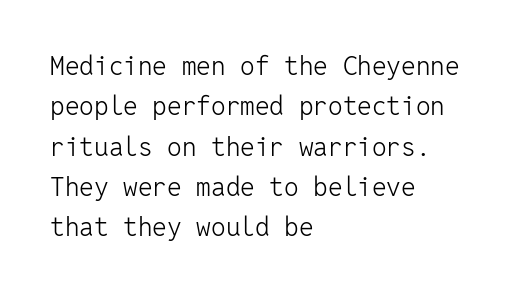
The image shows 26 px text type, upright; set left-aligned, normal line spacing (1.55x), normal letter spacing, not underlined.
